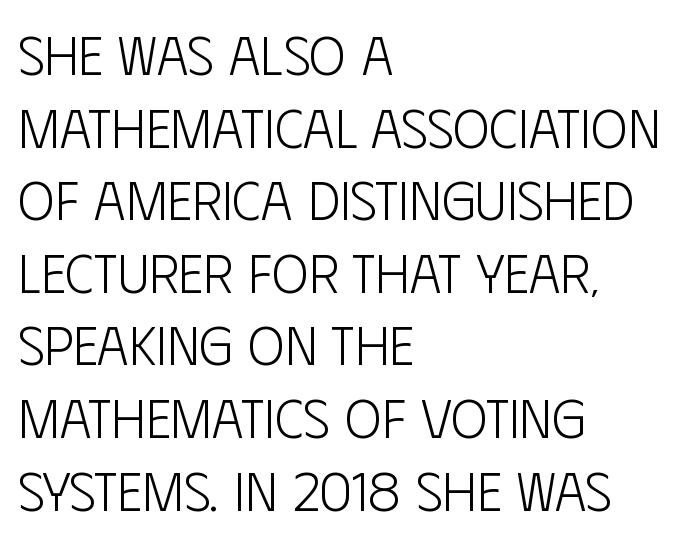
Decoration check: the copy has no underline. Is there much room between lines? A standard amount, neither cramped nor airy. Classification — sans serif. There is no visible air inserted between adjacent glyphs.
